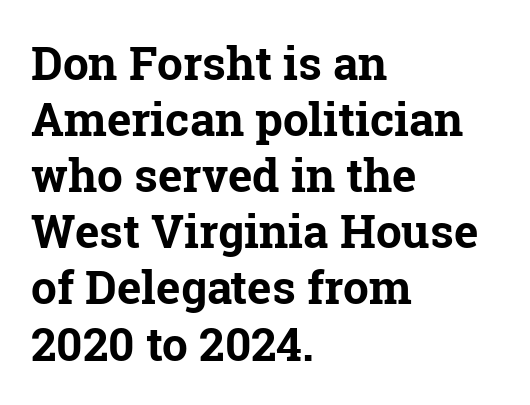
{"serif": "yes", "italic": "no", "bold": "yes", "weight": "bold", "width": "normal", "stroke_contrast": "low", "x_height": "medium", "monospaced": "no", "underline": "no", "align": "left", "line_spacing_ratio": 1.22, "letter_spacing": "normal", "letter_spacing_em": 0.0, "glyph_px": 46}
